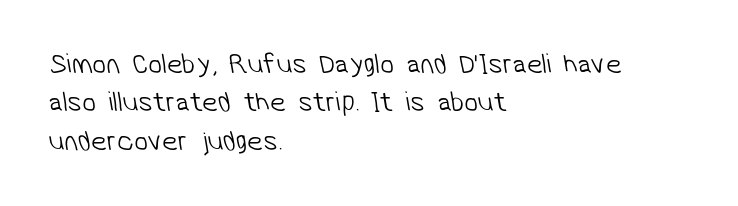
The image shows 28 px light sans-serif type; set left-aligned, normal line spacing (1.37x), normal letter spacing, not underlined; low stroke contrast and a medium x-height.
